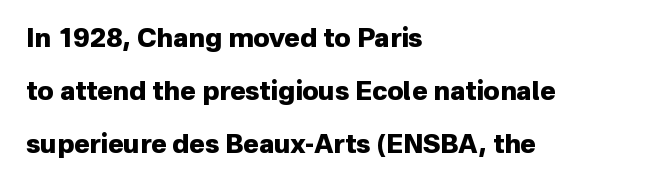
Q: Is the text bold? A: Yes.
Q: Is the text italic (slanted)? A: No, it is upright.
Q: Is the text underlined? A: No.
Q: How is the paragraph aligned? A: Left-aligned.
Q: Is the spacing between letters normal or unusually wide? A: Normal.
Q: Is the spacing between lines tight, normal or loose? A: Loose.
